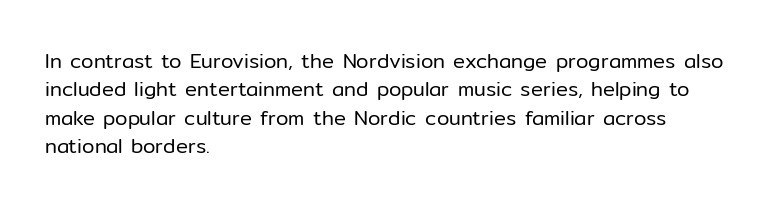
Q: Is the text bold? A: No.
Q: Is the text italic (slanted)? A: No, it is upright.
Q: Is the text underlined? A: No.
Q: How is the paragraph aligned? A: Left-aligned.
Q: Is the spacing between letters normal or unusually wide? A: Normal.
Q: Is the spacing between lines tight, normal or loose? A: Normal.
